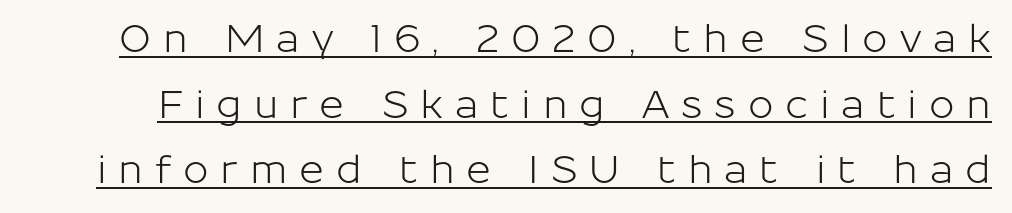
The image shows 38 px sans-serif type, upright; set line spacing 1.73x, unusually wide letter spacing (+0.31 em), underlined; low stroke contrast and a medium x-height.
